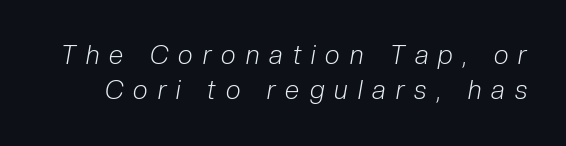
Q: Is the text bold? A: No.
Q: Is the text italic (slanted)? A: Yes, it leans right by about 10 degrees.
Q: Is the text underlined? A: No.
Q: Is the spacing between letters normal or unusually wide? A: Unusually wide.
Q: Is the spacing between lines tight, normal or loose? A: Normal.
